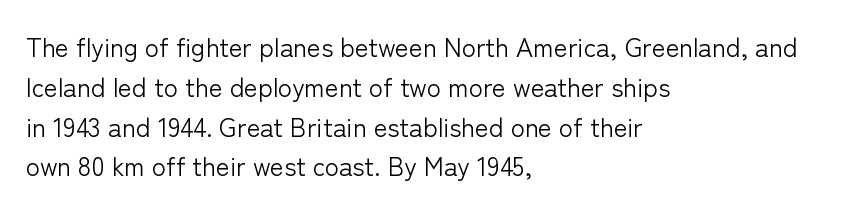
Nobody touched the tracking dial on this one. Line starts are locked; line ends wander. The block of text has a typical density, with ordinary space between rows. The glyphs are unaccompanied by any horizontal stroke below them. Notice how the stems are strictly vertical — no italics here. These glyphs show unthickened strokes, regular width or finer.
